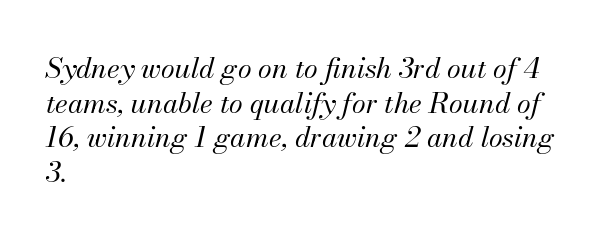
This rendering leaves character spacing at its baseline value. In CSS terms this would be text-align: left. The letters advance in unequal steps, a hallmark of proportional type. Each stroke keeps to a modest, everyday thickness or less.
